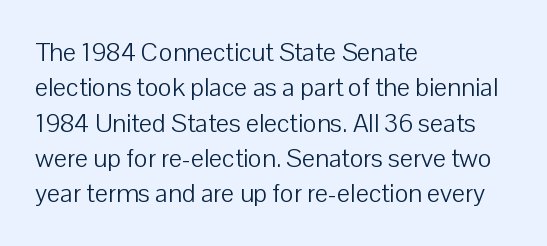
The image shows 26 px text type, upright; set left-aligned, normal line spacing (1.36x), normal letter spacing, not underlined.
